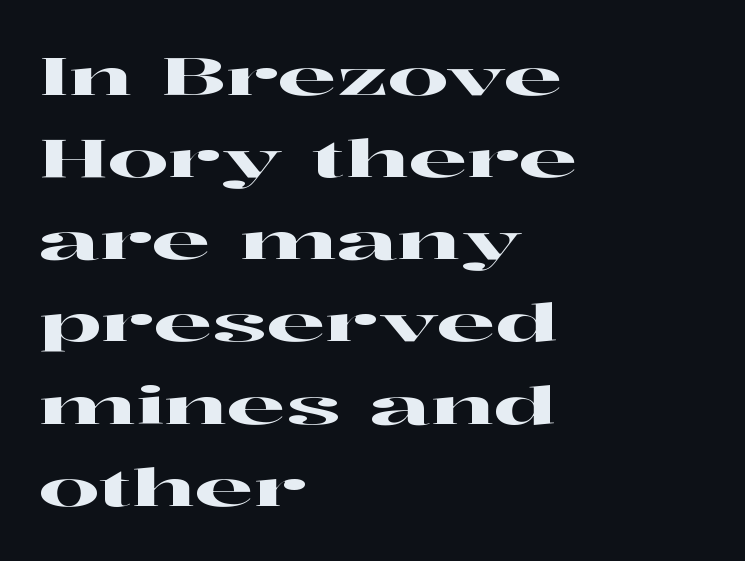
{"serif": "yes", "italic": "no", "width": "wide", "stroke_contrast": "high", "x_height": "medium", "monospaced": "no", "underline": "no", "align": "left", "line_spacing": "normal", "line_spacing_ratio": 1.55, "letter_spacing": "normal", "letter_spacing_em": 0.0, "glyph_px": 53}
